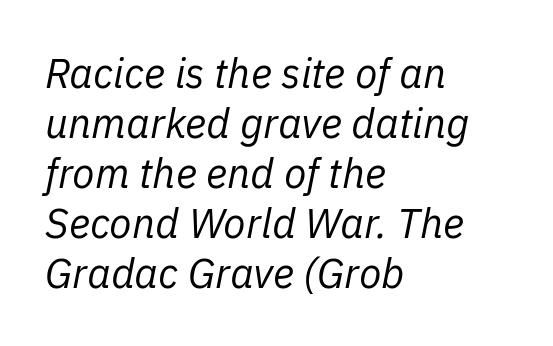
The face used here is proportionally spaced, like ordinary book or web type. If you drew a ruler down the left edge, every line would touch it. Default kerning and tracking; the words read as compact shapes. Honestly, there is no underline to notice here at all.
